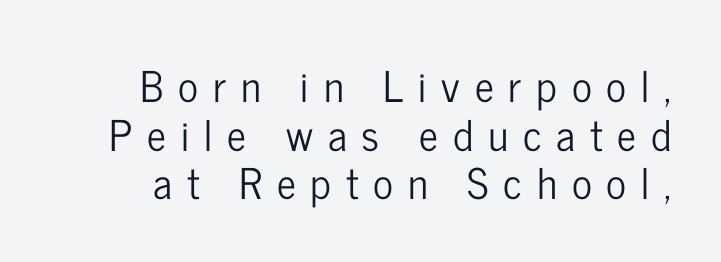
Q: Is the text italic (slanted)? A: No, it is upright.
Q: Is the typeface a serif or a sans-serif typeface? A: Sans-serif.
Q: Is the text underlined? A: No.
Q: Is the spacing between letters normal or unusually wide? A: Unusually wide.
Q: Width (condensed, normal, or wide)? A: Condensed.
Q: Stroke contrast? A: Low.
Q: x-height? A: Medium.
Q: Monospaced? A: No.
